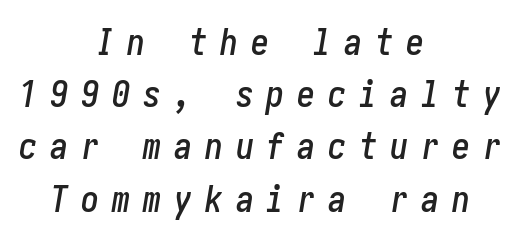
Would a proofreader flag this as italicized? Yes. In terms of letterspacing, this is a distinctly airy, spread setting. The line-height multiplier appears to be the usual default. Honestly, there is no underline to notice here at all.
